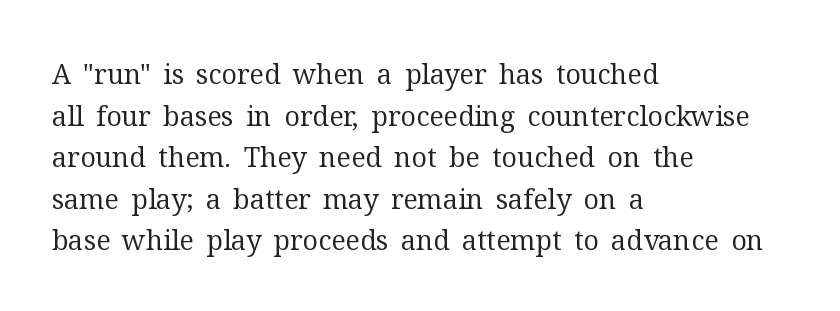
The image shows 27 px text type, upright; set left-aligned, normal line spacing (1.54x), normal letter spacing, not underlined.
